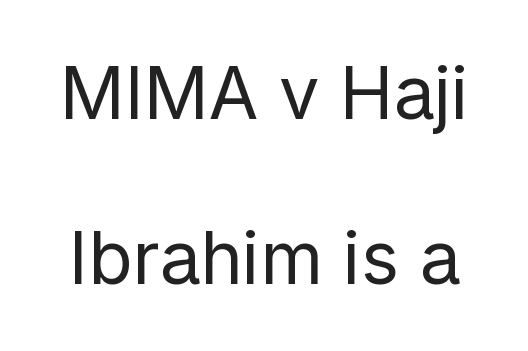
The image shows 72 px regular-weight sans-serif type, upright; set loose line spacing (2.29x), normal letter spacing, not underlined; low stroke contrast and a medium x-height.
